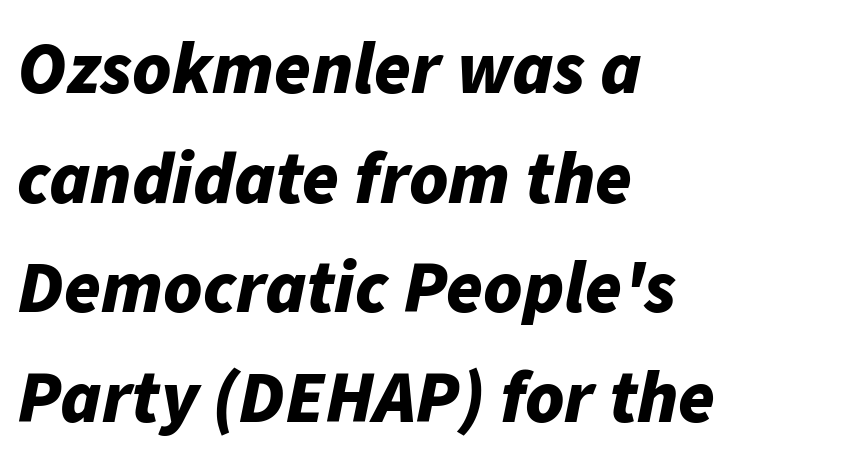
Horizontal alignment here is leftward, the default for most running prose. Yep, that's italic — everything's leaning. Looks like regular typesetting: each glyph gets only the width it needs. These words are printed bold, with thick strokes throughout.
